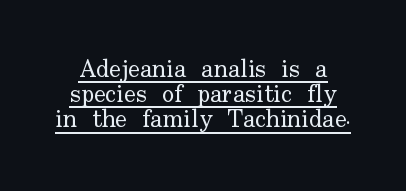
The image shows 25 px text type, upright; set centered, tight line spacing (1.01x), normal letter spacing, underlined.
